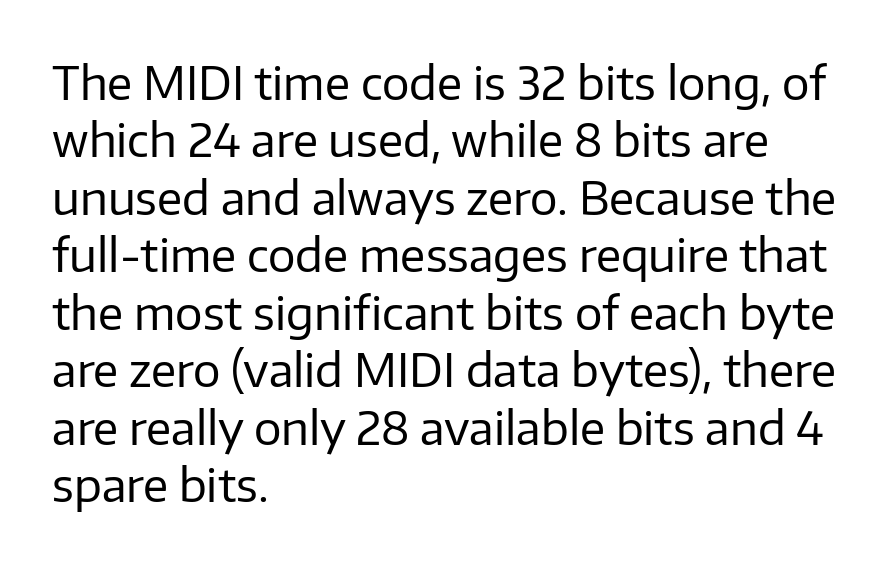
{"serif": "no", "italic": "no", "bold": "no", "weight": "regular", "width": "normal", "stroke_contrast": "low", "x_height": "medium", "monospaced": "no", "underline": "no", "align": "left", "line_spacing": "normal", "line_spacing_ratio": 1.25, "letter_spacing": "normal", "letter_spacing_em": 0.0, "glyph_px": 46}
